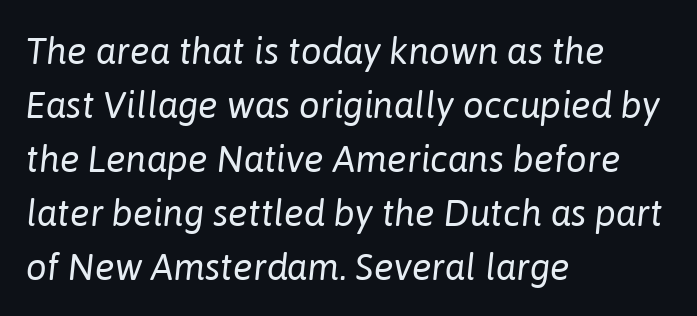
The image shows 37 px regular-weight type, italic (leaning right); set left-aligned, normal line spacing (1.46x), normal letter spacing, not underlined; low stroke contrast and a medium x-height.
